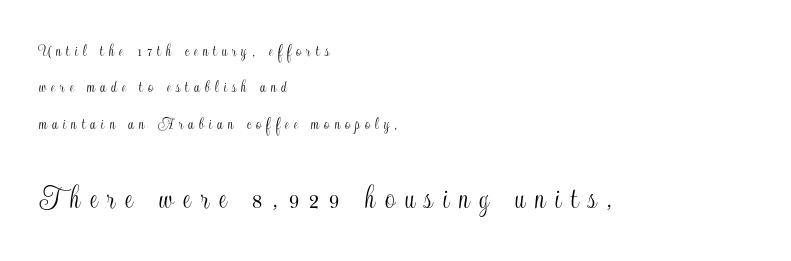
{"width": "condensed", "x_height": "small", "monospaced": "no", "underline": "no", "align": "left", "line_spacing": "loose", "line_spacing_ratio": 2.02, "letter_spacing": "wide", "letter_spacing_em": 0.28, "larger_block": "second", "size_ratio": 1.94, "glyph_px": 35}
